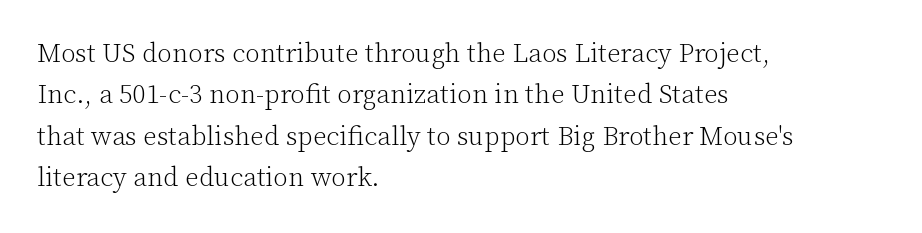
Q: Is the text bold? A: No.
Q: Is the text italic (slanted)? A: No, it is upright.
Q: Is the text underlined? A: No.
Q: How is the paragraph aligned? A: Left-aligned.
Q: Is the spacing between letters normal or unusually wide? A: Normal.
Q: Is the spacing between lines tight, normal or loose? A: Normal.
